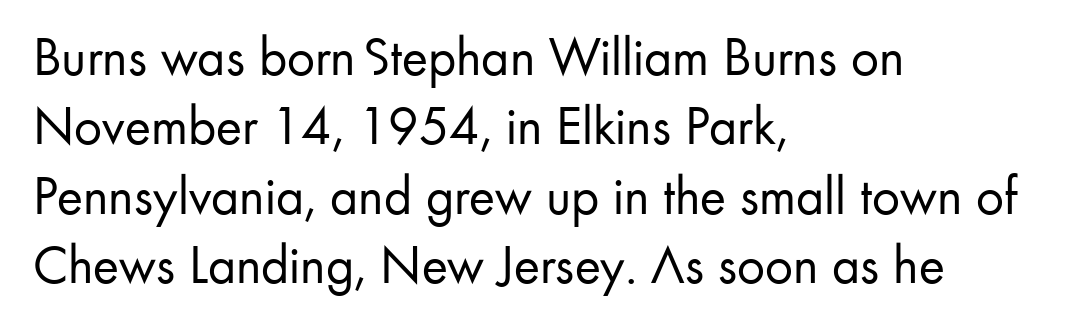
Q: Is the text bold? A: No.
Q: Is the text italic (slanted)? A: No, it is upright.
Q: Is the typeface a serif or a sans-serif typeface? A: Sans-serif.
Q: Is the text underlined? A: No.
Q: How is the paragraph aligned? A: Left-aligned.
Q: Is the spacing between letters normal or unusually wide? A: Normal.
Q: Is the spacing between lines tight, normal or loose? A: Normal.
Q: Width (condensed, normal, or wide)? A: Normal.
Q: Stroke contrast? A: Low.
Q: x-height? A: Small.
Q: Monospaced? A: No.
